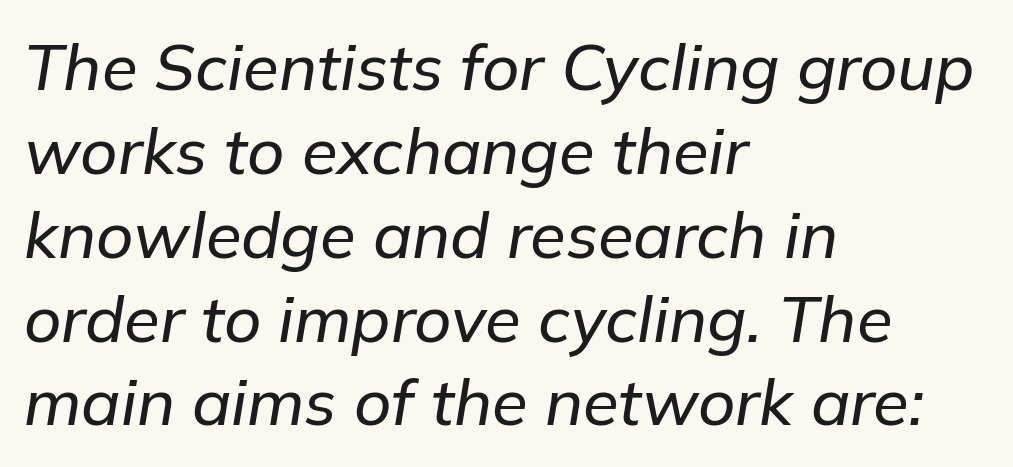
{"italic": "yes", "lean": "right", "slant_degrees": 9, "width": "normal", "stroke_contrast": "low", "x_height": "medium", "monospaced": "no", "underline": "no", "align": "left", "line_spacing": "normal", "line_spacing_ratio": 1.29, "letter_spacing": "normal", "letter_spacing_em": 0.0, "glyph_px": 65}
